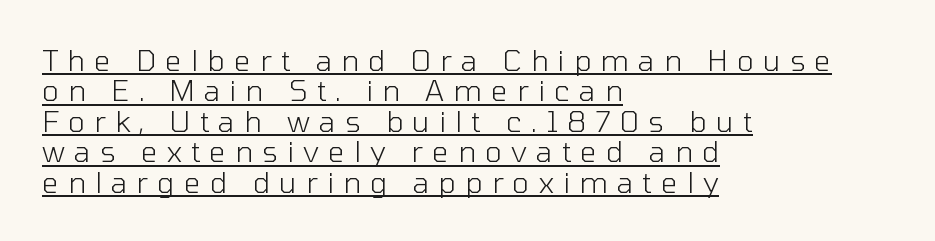
{"serif": "no", "italic": "no", "bold": "no", "weight": "light", "width": "normal", "stroke_contrast": "low", "x_height": "medium", "monospaced": "no", "underline": "yes", "align": "left", "line_spacing": "tight", "line_spacing_ratio": 1.05, "letter_spacing": "wide", "letter_spacing_em": 0.32, "glyph_px": 29}
